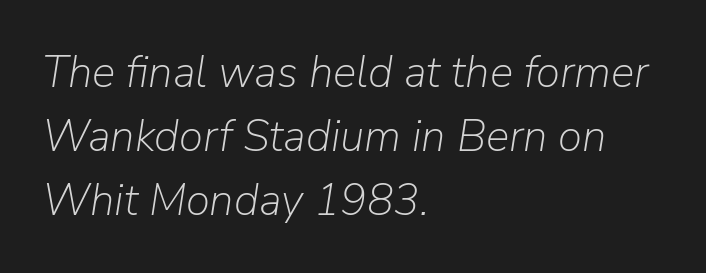
The image shows 44 px light type, italic (leaning right); set left-aligned, normal line spacing (1.45x), normal letter spacing, not underlined; low stroke contrast and a medium x-height.
